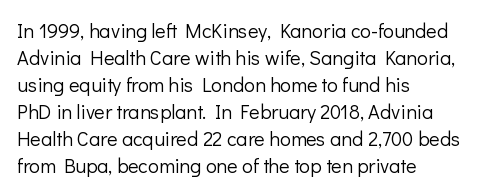
The image shows 20 px text type, upright; set left-aligned, normal line spacing (1.35x), normal letter spacing, not underlined.
